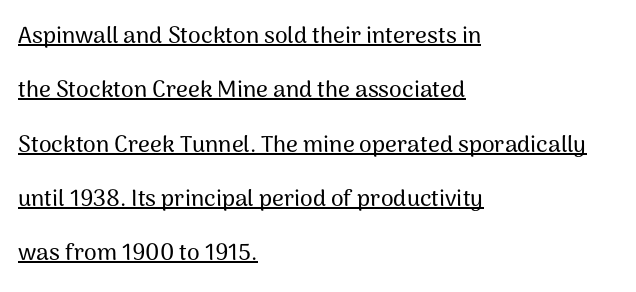
Q: Is the text italic (slanted)? A: No, it is upright.
Q: Is the text underlined? A: Yes.
Q: How is the paragraph aligned? A: Left-aligned.
Q: Is the spacing between letters normal or unusually wide? A: Normal.
Q: Is the spacing between lines tight, normal or loose? A: Loose.
